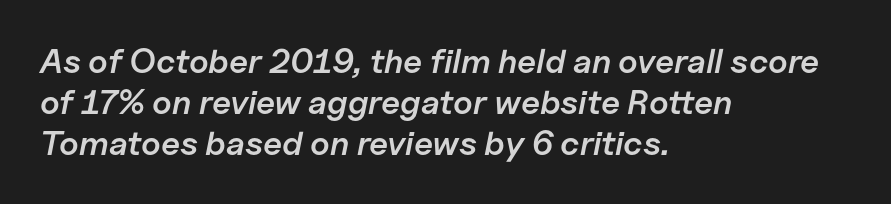
Q: Is the text bold? A: Semi-bold.
Q: Is the text italic (slanted)? A: Yes, it leans right by about 11 degrees.
Q: Is the text underlined? A: No.
Q: How is the paragraph aligned? A: Left-aligned.
Q: Is the spacing between letters normal or unusually wide? A: Normal.
Q: Width (condensed, normal, or wide)? A: Normal.
Q: Stroke contrast? A: Low.
Q: x-height? A: Medium.
Q: Monospaced? A: No.
